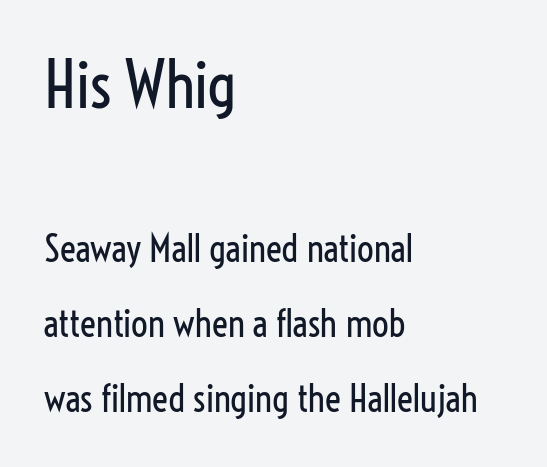
The image shows 64 px regular-weight, condensed sans-serif type, upright; set left-aligned, loose line spacing (2.03x), normal letter spacing, not underlined; the first (top) block is 1.73x larger; low stroke contrast and a medium x-height.
